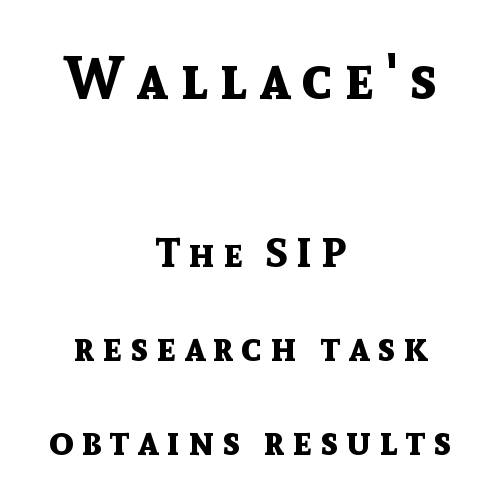
Q: Is the text bold? A: Yes.
Q: Is the text italic (slanted)? A: No, it is upright.
Q: Is the typeface a serif or a sans-serif typeface? A: Sans-serif.
Q: Is the text underlined? A: No.
Q: How is the paragraph aligned? A: Centered.
Q: Is the spacing between letters normal or unusually wide? A: Unusually wide.
Q: Is the spacing between lines tight, normal or loose? A: Loose.
Q: Which block of text is set in a larger size, the first (top) or the second (bottom)? A: The first (top) one.
Q: Width (condensed, normal, or wide)? A: Normal.
Q: x-height? A: Medium.
Q: Monospaced? A: No.
